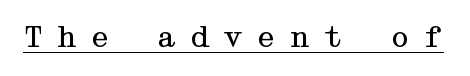
The image shows 29 px regular-weight, wide serif type, upright; set unusually wide letter spacing (+0.45 em), underlined; medium stroke contrast and a medium x-height.
